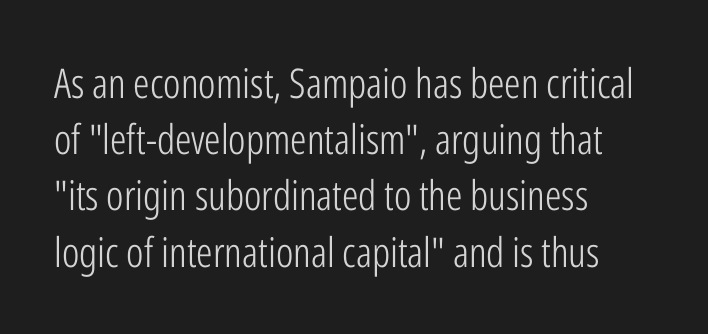
Q: Is the text bold? A: No.
Q: Is the text italic (slanted)? A: No, it is upright.
Q: Is the typeface a serif or a sans-serif typeface? A: Sans-serif.
Q: Is the text underlined? A: No.
Q: How is the paragraph aligned? A: Left-aligned.
Q: Is the spacing between letters normal or unusually wide? A: Normal.
Q: Is the spacing between lines tight, normal or loose? A: Normal.
Q: Width (condensed, normal, or wide)? A: Condensed.
Q: Stroke contrast? A: Low.
Q: x-height? A: Medium.
Q: Monospaced? A: No.
